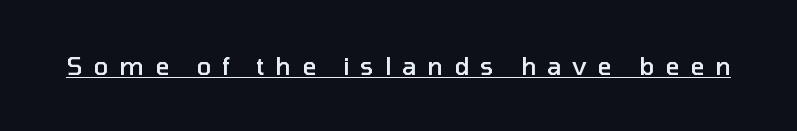
The image shows 24 px text type, upright; set unusually wide letter spacing (+0.45 em), underlined.
